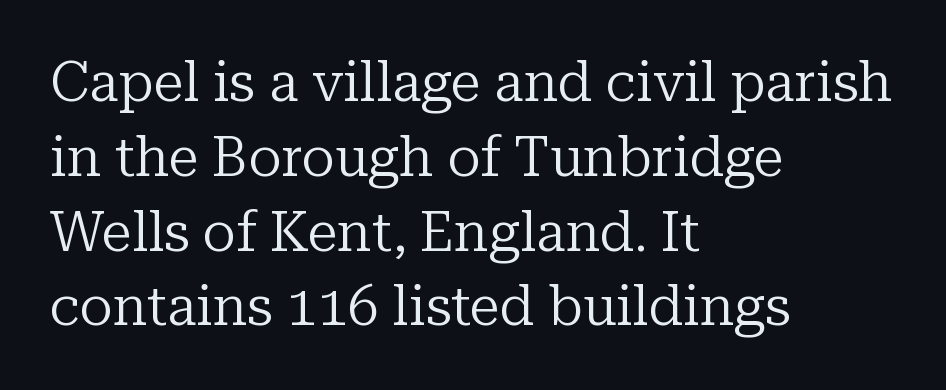
Descenders are the only things crossing below the line. Typographically, this falls in the serif category. The letters stand straight up with perfectly vertical stems. The typeface has the unassuming heft of standard copy or less. Character widths vary here, with narrow letters taking less room than wide ones. A student would call this left alignment; a typographer would say flush left, rag right.
